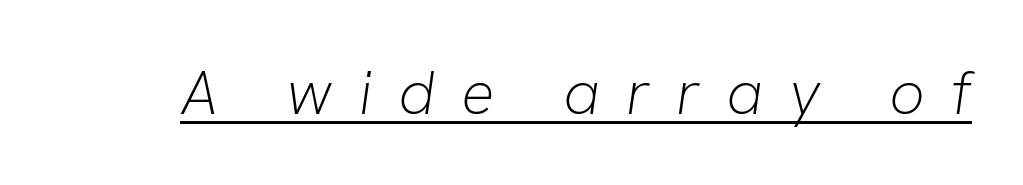
Q: Is the text bold? A: No.
Q: Is the text italic (slanted)? A: Yes, it leans right by about 8 degrees.
Q: Is the text underlined? A: Yes.
Q: Is the spacing between letters normal or unusually wide? A: Unusually wide.
Q: Width (condensed, normal, or wide)? A: Normal.
Q: Stroke contrast? A: Low.
Q: x-height? A: Medium.
Q: Monospaced? A: No.
